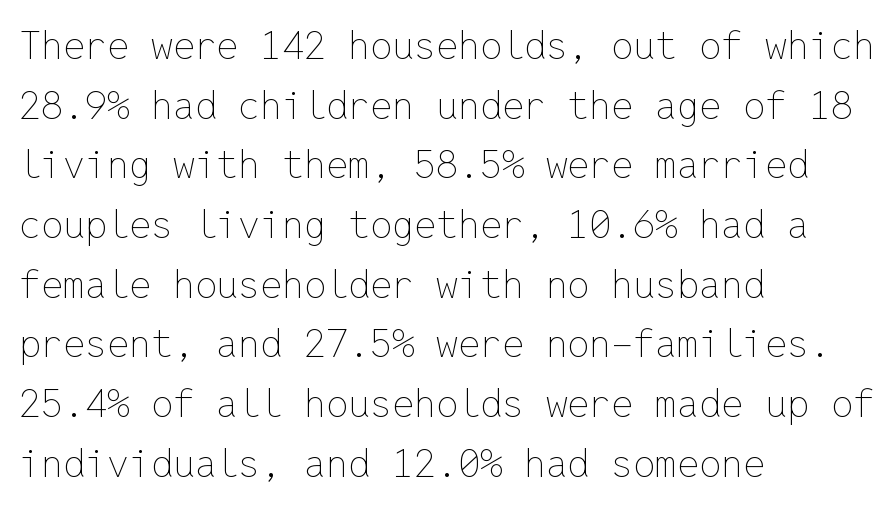
Ascenders rise straight up at ninety degrees. The gap between lines stays unmarked. The passage shown is not bold in any degree. This sample has the even, mechanical cadence of fixed-width lettering. The passage is arranged the way most books set body copy — flush left. Tracking value appears to be zero — textbook default spacing.
